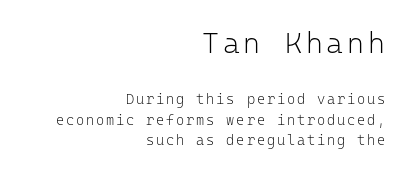
{"serif": "no", "italic": "no", "bold": "no", "weight": "light", "width": "normal", "stroke_contrast": "low", "x_height": "medium", "monospaced": "yes", "underline": "no", "align": "right", "line_spacing": "normal", "line_spacing_ratio": 1.45, "larger_block": "first", "size_ratio": 2.07, "glyph_px": 29}
